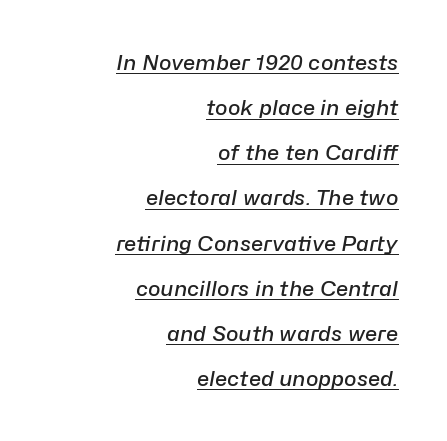
The image shows 21 px text type, italic (leaning right); set right-aligned, loose line spacing (2.15x), normal letter spacing, underlined.
